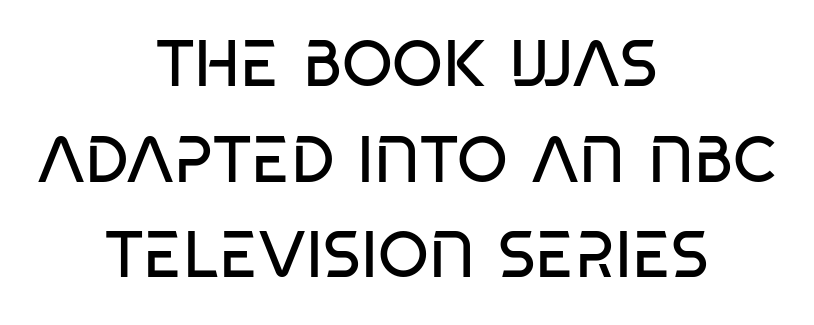
This is roman type, the default non-slanted kind. The rendering uses natural spacing where letterforms have individual widths. Heft: none added — not bold. One-word summary of the alignment: center. Nothing unusual about the tracking: characters are spaced as the font intends. Letterform terminals end flat and unadorned throughout the passage.
